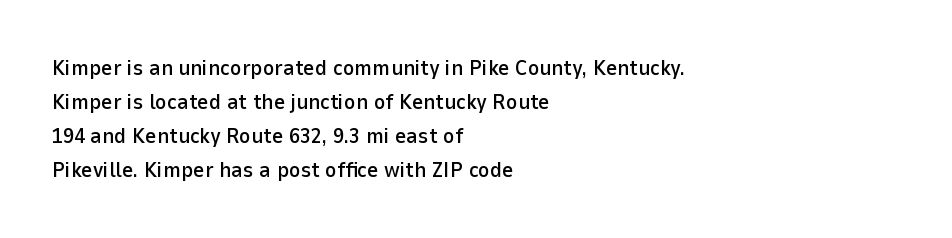
The image shows 22 px text type, upright; set left-aligned, normal line spacing (1.55x), normal letter spacing, not underlined.
